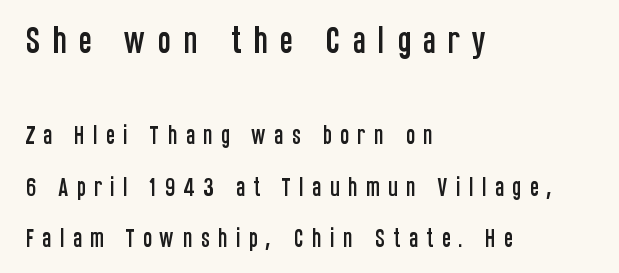
Q: Is the text italic (slanted)? A: No, it is upright.
Q: Is the typeface a serif or a sans-serif typeface? A: Sans-serif.
Q: Is the text underlined? A: No.
Q: How is the paragraph aligned? A: Left-aligned.
Q: Is the spacing between letters normal or unusually wide? A: Unusually wide.
Q: Is the spacing between lines tight, normal or loose? A: Loose.
Q: Which block of text is set in a larger size, the first (top) or the second (bottom)? A: The first (top) one.
Q: Width (condensed, normal, or wide)? A: Condensed.
Q: Stroke contrast? A: Low.
Q: x-height? A: Large.
Q: Monospaced? A: No.
